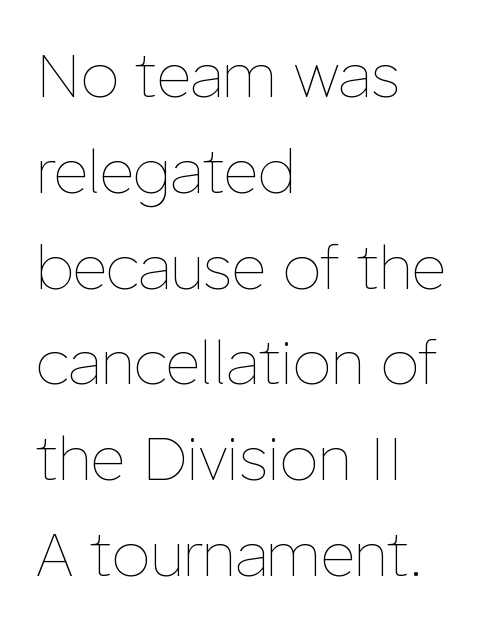
A clean baseline with only descenders dipping below it. Ink coverage per letter is moderate at most. Posture: straight, roman, zero tilt. These lines keep a tight, regular rhythm from letter to letter. Notice how the passage keeps a crisp vertical edge on the left only. Here the designer chose a conventional face with non-uniform glyph widths.
